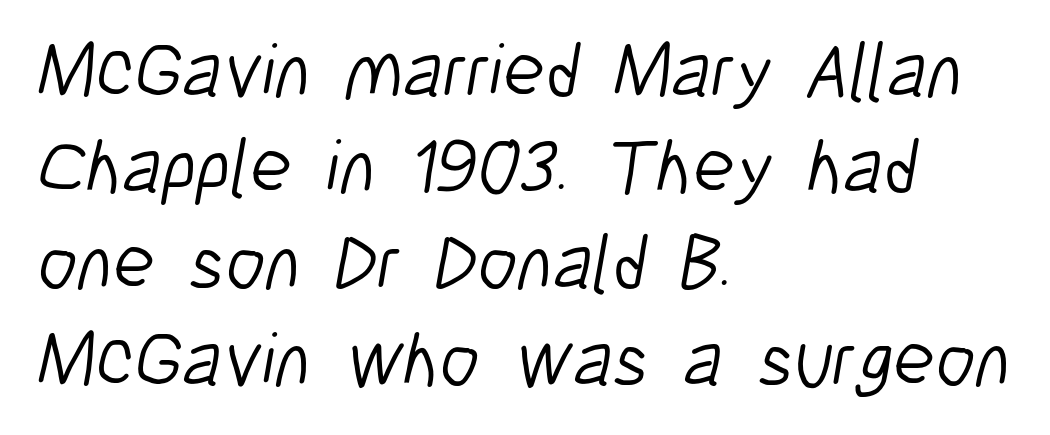
{"serif": "no", "bold": "no", "weight": "light", "width": "condensed", "stroke_contrast": "low", "x_height": "medium", "monospaced": "no", "underline": "no", "align": "left", "line_spacing": "normal", "line_spacing_ratio": 1.25, "letter_spacing": "normal", "letter_spacing_em": 0.0, "glyph_px": 77}
